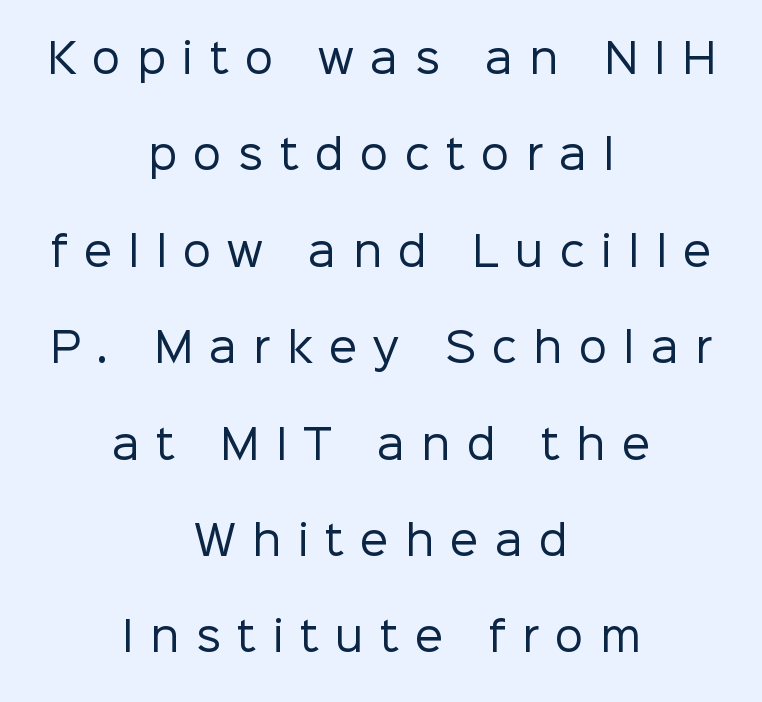
Q: Is the text bold? A: No.
Q: Is the text italic (slanted)? A: No, it is upright.
Q: Is the typeface a serif or a sans-serif typeface? A: Sans-serif.
Q: Is the text underlined? A: No.
Q: How is the paragraph aligned? A: Centered.
Q: Is the spacing between letters normal or unusually wide? A: Unusually wide.
Q: Is the spacing between lines tight, normal or loose? A: Loose.
Q: Width (condensed, normal, or wide)? A: Normal.
Q: Stroke contrast? A: Low.
Q: x-height? A: Medium.
Q: Monospaced? A: No.
